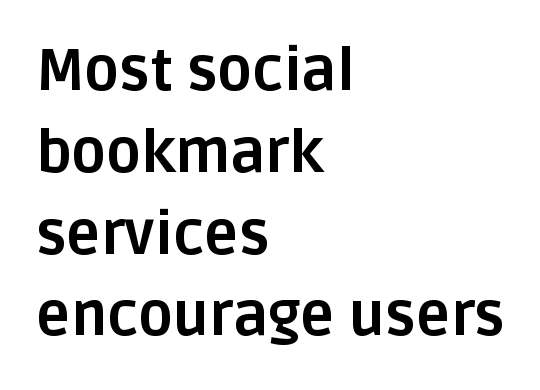
The image shows 58 px bold sans-serif type, upright; set left-aligned, normal line spacing (1.41x), normal letter spacing, not underlined; low stroke contrast and a large x-height.
